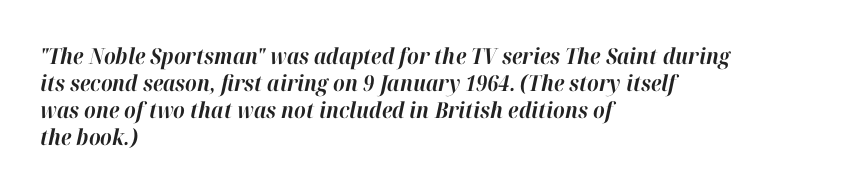
Quick note: italic. Honestly, there is no underline to notice here at all. The tracking reads as untouched default to a designer's eye. Students, this is bold: see how much ink each stroke carries. Is the block centered? No — it sits flush against the left margin.
